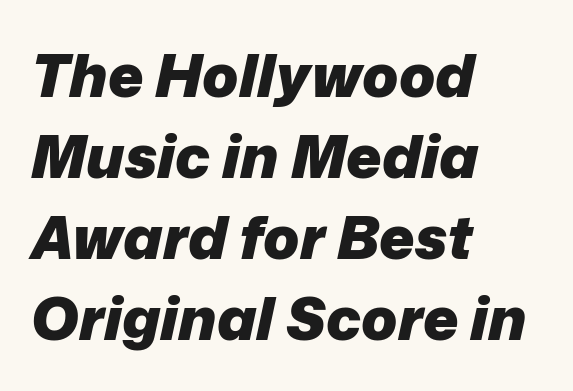
{"italic": "yes", "lean": "right", "slant_degrees": 12, "bold": "yes", "weight": "heavy", "width": "normal", "stroke_contrast": "low", "x_height": "medium", "monospaced": "no", "underline": "no", "align": "left", "line_spacing": "normal", "line_spacing_ratio": 1.35, "letter_spacing": "normal", "letter_spacing_em": 0.0, "glyph_px": 60}
